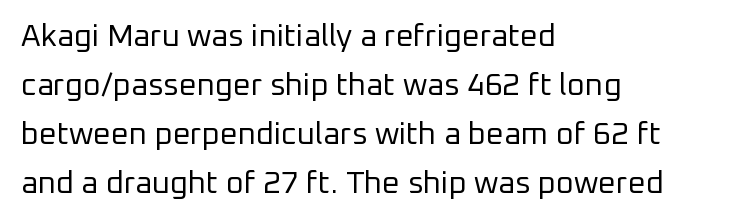
Q: Is the text bold? A: No.
Q: Is the text italic (slanted)? A: No, it is upright.
Q: Is the typeface a serif or a sans-serif typeface? A: Sans-serif.
Q: Is the text underlined? A: No.
Q: How is the paragraph aligned? A: Left-aligned.
Q: Is the spacing between letters normal or unusually wide? A: Normal.
Q: Is the spacing between lines tight, normal or loose? A: Normal.
Q: Width (condensed, normal, or wide)? A: Normal.
Q: Stroke contrast? A: Low.
Q: x-height? A: Medium.
Q: Monospaced? A: No.
